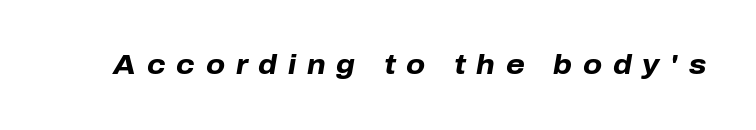
Q: Is the text bold? A: Yes.
Q: Is the text italic (slanted)? A: Yes, it leans right by about 10 degrees.
Q: Is the text underlined? A: No.
Q: Is the spacing between letters normal or unusually wide? A: Unusually wide.
